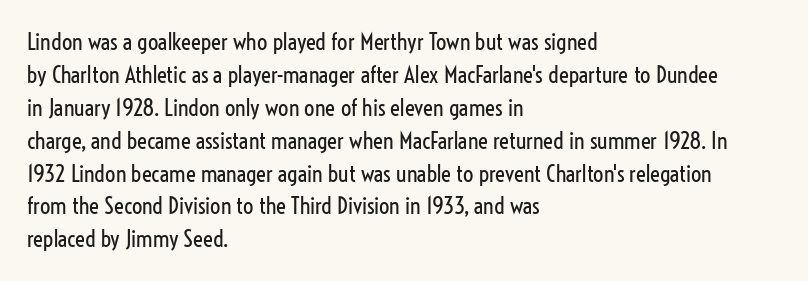
{"italic": "no", "bold": "no", "underline": "no", "align": "left", "line_spacing": "normal", "line_spacing_ratio": 1.43, "letter_spacing": "normal", "letter_spacing_em": 0.0, "glyph_px": 23}
